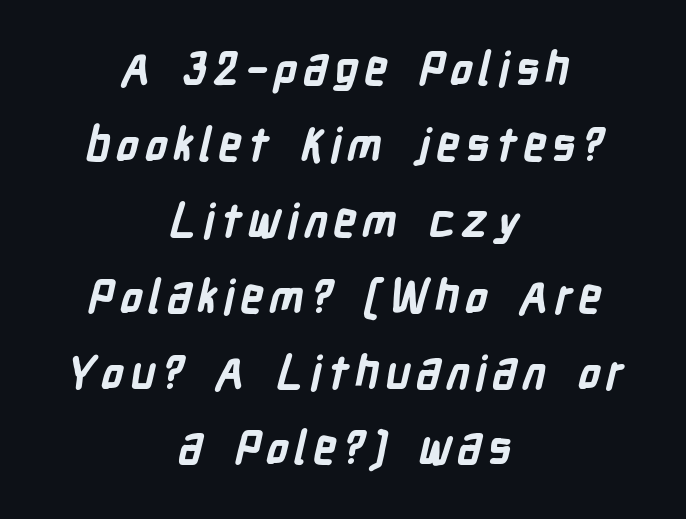
{"serif": "no", "bold": "yes", "weight": "bold", "width": "condensed", "stroke_contrast": "low", "x_height": "medium", "monospaced": "no", "underline": "no", "align": "center", "line_spacing": "normal", "line_spacing_ratio": 1.65, "glyph_px": 46}
